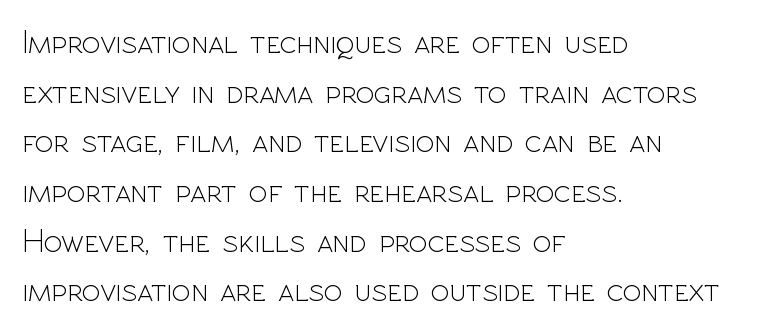
Lines of text with bare space underneath. Casual observation: everything's shoved over to the left. Varying glyph widths throughout — classic text-font behaviour. Caption: face not bold, strokes unweighted. Letterform terminals end flat and unadorned throughout the passage. This sample keeps an unexceptional amount of space between lines.
